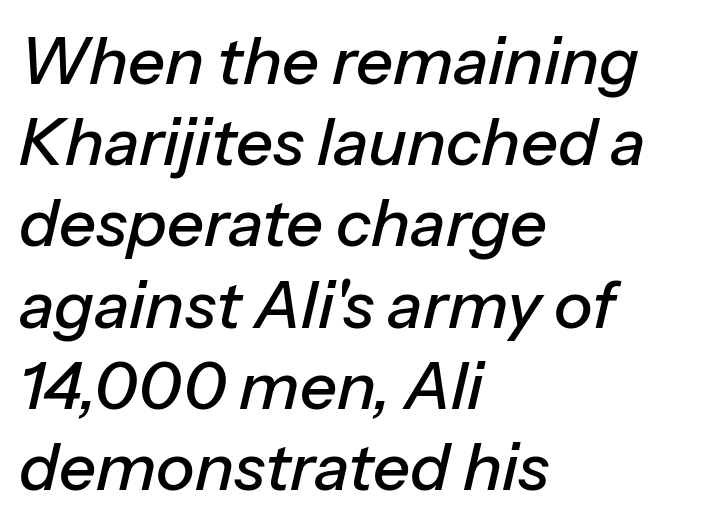
Q: Is the text italic (slanted)? A: Yes, it leans right by about 13 degrees.
Q: Is the text underlined? A: No.
Q: How is the paragraph aligned? A: Left-aligned.
Q: Is the spacing between letters normal or unusually wide? A: Normal.
Q: Is the spacing between lines tight, normal or loose? A: Normal.
Q: Width (condensed, normal, or wide)? A: Normal.
Q: Stroke contrast? A: Low.
Q: x-height? A: Medium.
Q: Monospaced? A: No.
